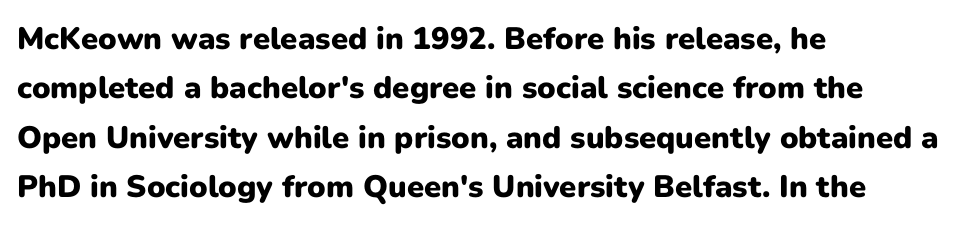
The image shows 31 px heavy sans-serif type, upright; set left-aligned, normal line spacing (1.59x), normal letter spacing, not underlined; low stroke contrast and a medium x-height.
